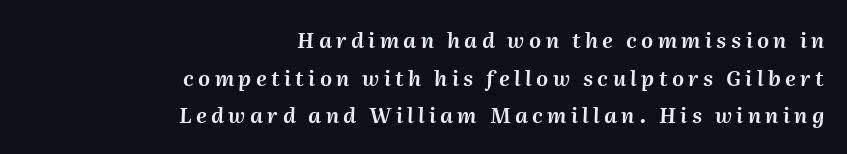
{"italic": "yes", "lean": "right", "slant_degrees": 2, "underline": "no", "align": "right", "line_spacing_ratio": 1.79, "letter_spacing": "wide", "letter_spacing_em": 0.21, "glyph_px": 21}
